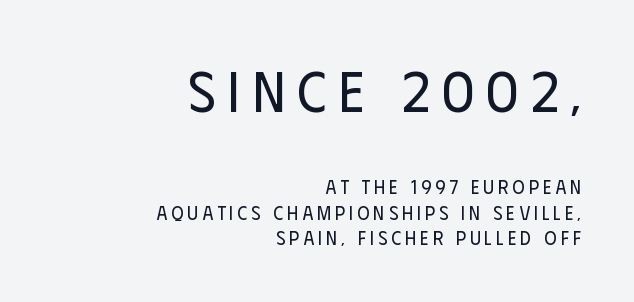
The image shows 57 px regular-weight, condensed sans-serif type, upright; set right-aligned, normal line spacing (1.33x), unusually wide letter spacing (+0.21 em), not underlined; the first (top) block is 3.0x larger; low stroke contrast and a large x-height.
